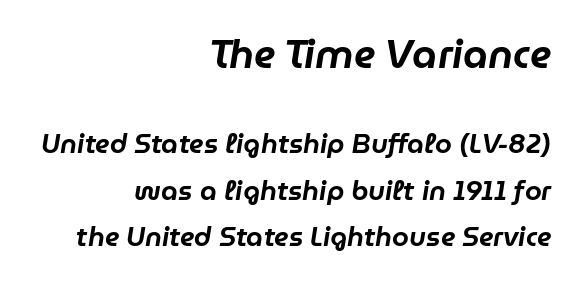
{"italic": "yes", "lean": "right", "slant_degrees": 9, "width": "normal", "stroke_contrast": "low", "x_height": "medium", "monospaced": "no", "underline": "no", "align": "right", "line_spacing_ratio": 1.71, "letter_spacing": "normal", "letter_spacing_em": 0.0, "larger_block": "first", "size_ratio": 1.48, "glyph_px": 40}
